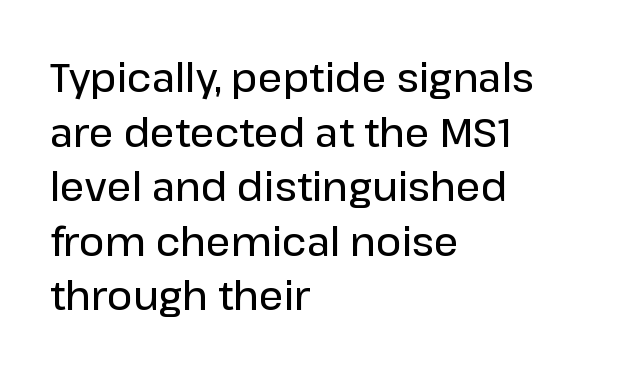
The image shows 39 px semibold sans-serif type, upright; set left-aligned, normal line spacing (1.4x), normal letter spacing, not underlined; low stroke contrast and a medium x-height.
